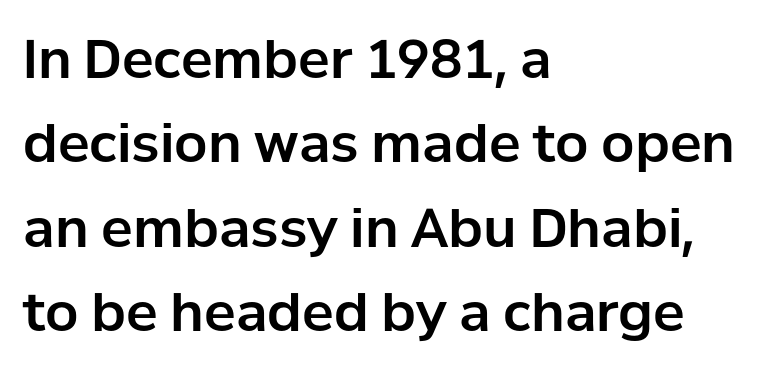
Words appear dense and cohesive because spacing is normal. Interline gaps are of average width in this sample. Only glyphs here, with clear space below each row. Ordinary non-slanted type is in use. This sample is left-justified, so line endings fall wherever the words run out.
